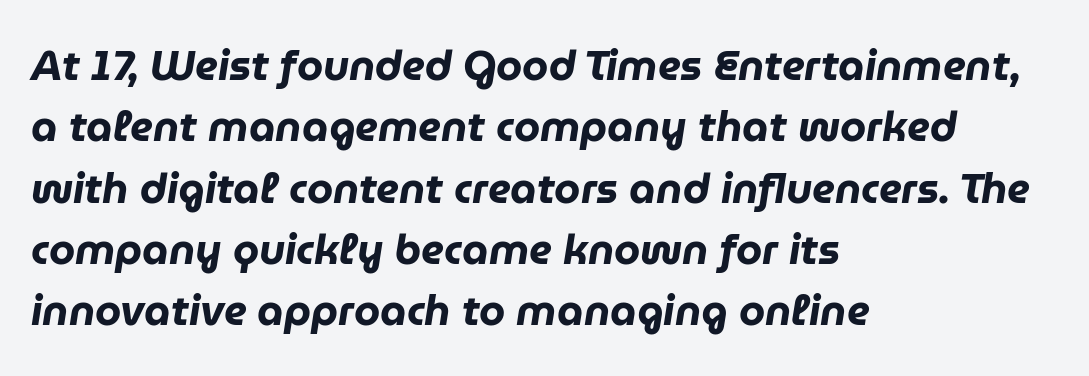
{"italic": "yes", "lean": "right", "slant_degrees": 9, "bold": "yes", "weight": "heavy", "width": "normal", "stroke_contrast": "low", "x_height": "medium", "monospaced": "no", "underline": "no", "align": "left", "line_spacing": "normal", "line_spacing_ratio": 1.46, "letter_spacing": "normal", "letter_spacing_em": 0.0, "glyph_px": 42}
